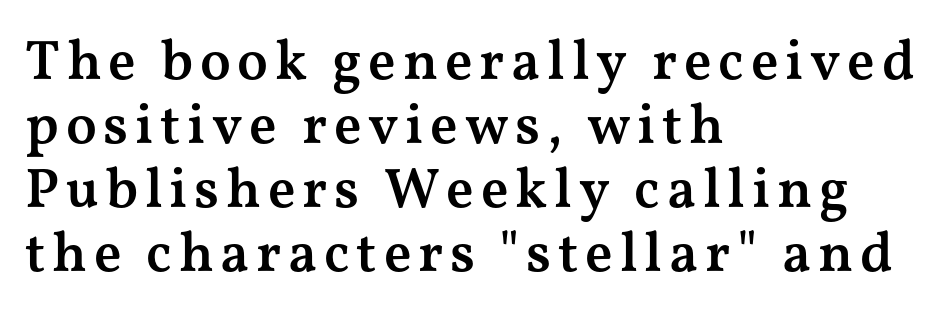
Q: Is the text bold? A: Semi-bold.
Q: Is the text italic (slanted)? A: No, it is upright.
Q: Is the typeface a serif or a sans-serif typeface? A: Serif.
Q: Is the text underlined? A: No.
Q: How is the paragraph aligned? A: Left-aligned.
Q: Is the spacing between lines tight, normal or loose? A: Tight.
Q: Width (condensed, normal, or wide)? A: Wide.
Q: Stroke contrast? A: Medium.
Q: x-height? A: Medium.
Q: Monospaced? A: No.
